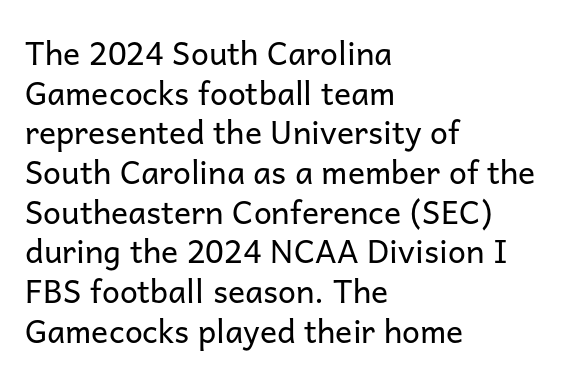
Q: Is the text bold? A: No.
Q: Is the text italic (slanted)? A: No, it is upright.
Q: Is the typeface a serif or a sans-serif typeface? A: Sans-serif.
Q: Is the text underlined? A: No.
Q: How is the paragraph aligned? A: Left-aligned.
Q: Is the spacing between letters normal or unusually wide? A: Normal.
Q: Width (condensed, normal, or wide)? A: Normal.
Q: Stroke contrast? A: Low.
Q: x-height? A: Medium.
Q: Monospaced? A: No.
